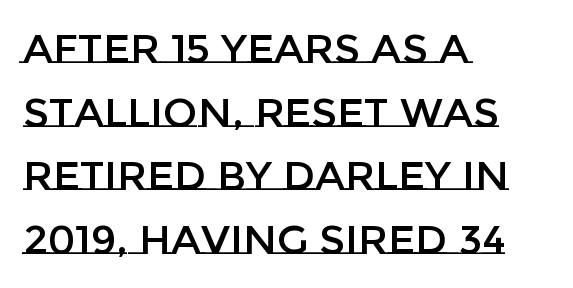
{"italic": "no", "width": "normal", "stroke_contrast": "low", "x_height": "large", "monospaced": "no", "underline": "no", "align": "left", "line_spacing": "normal", "line_spacing_ratio": 1.55, "letter_spacing": "normal", "letter_spacing_em": 0.0, "glyph_px": 41}
